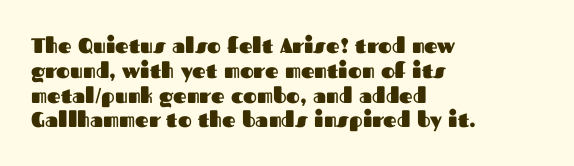
Q: Is the text bold? A: Yes.
Q: Is the text italic (slanted)? A: No, it is upright.
Q: Is the text underlined? A: No.
Q: How is the paragraph aligned? A: Left-aligned.
Q: Is the spacing between letters normal or unusually wide? A: Normal.
